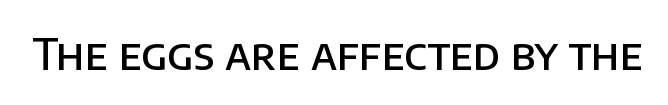
The image shows 43 px semibold sans-serif type, upright; set normal letter spacing, not underlined; low stroke contrast and a large x-height.
